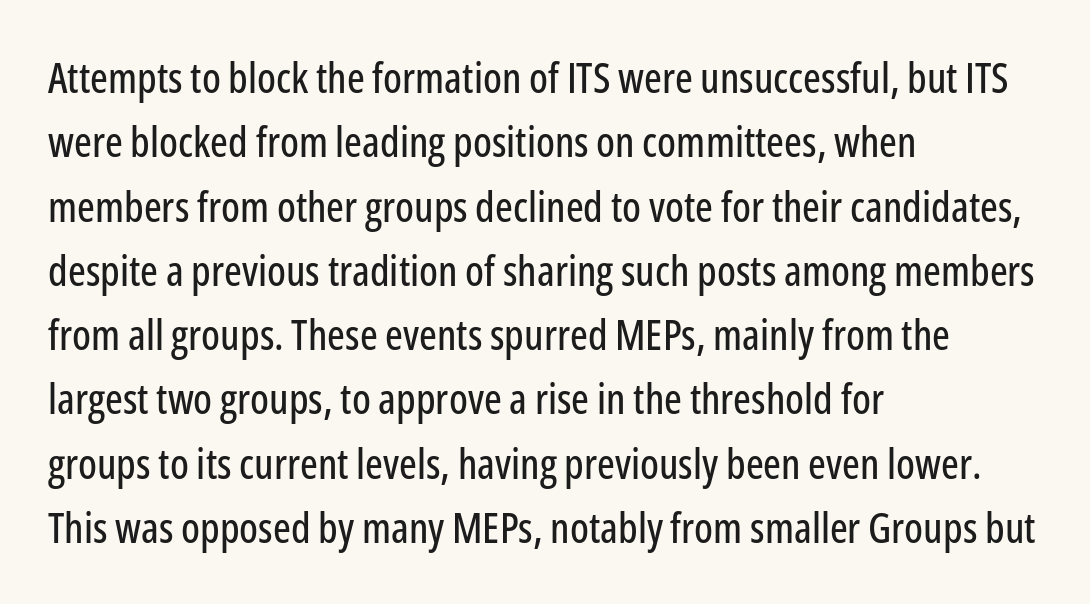
{"serif": "no", "italic": "no", "width": "condensed", "stroke_contrast": "low", "x_height": "medium", "monospaced": "no", "underline": "no", "align": "left", "line_spacing": "normal", "line_spacing_ratio": 1.53, "letter_spacing": "normal", "letter_spacing_em": 0.0, "glyph_px": 42}
